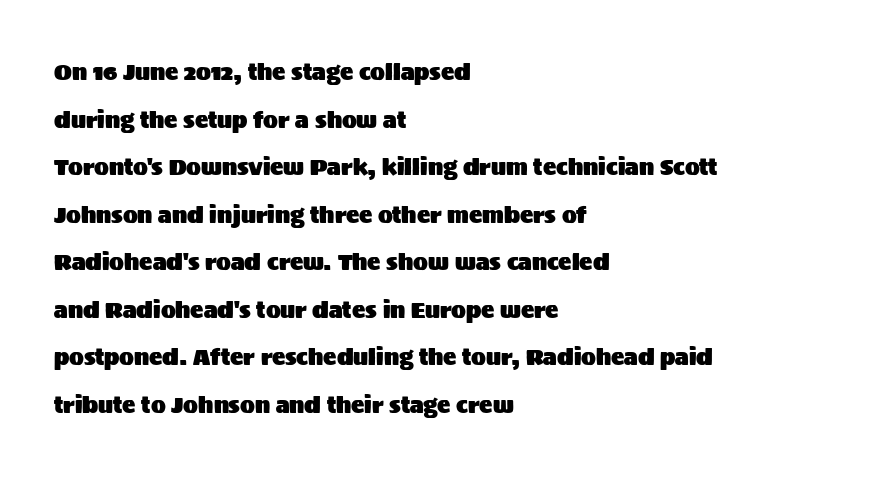
{"italic": "no", "underline": "no", "align": "left", "line_spacing": "loose", "line_spacing_ratio": 2.16, "letter_spacing": "normal", "letter_spacing_em": 0.0, "glyph_px": 22}
